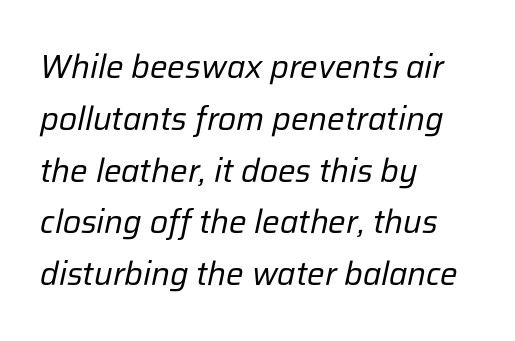
{"italic": "yes", "lean": "right", "slant_degrees": 12, "bold": "no", "weight": "regular", "width": "normal", "stroke_contrast": "low", "x_height": "medium", "monospaced": "no", "underline": "no", "align": "left", "line_spacing": "normal", "line_spacing_ratio": 1.57, "letter_spacing": "normal", "letter_spacing_em": 0.0, "glyph_px": 33}
